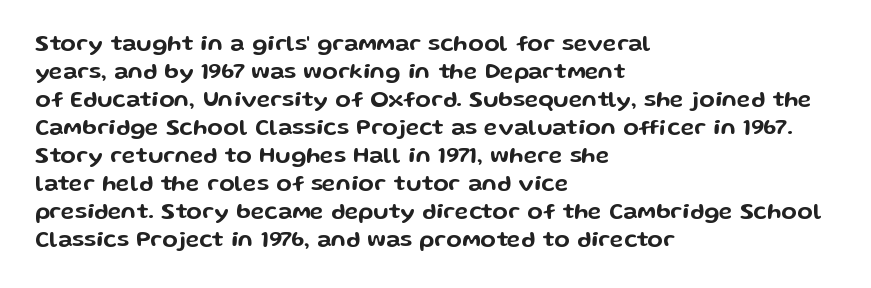
Look at the tracking — it's just the regular setting, nothing added. Caption: multi-line text, flush left, ragged right. Notice how the stems are strictly vertical — no italics here. A clean baseline with only descenders dipping below it.
